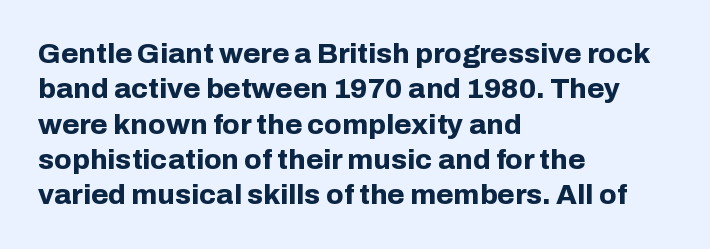
{"serif": "no", "italic": "no", "bold": "yes", "weight": "bold", "width": "normal", "stroke_contrast": "low", "x_height": "medium", "monospaced": "no", "underline": "no", "align": "left", "line_spacing": "normal", "line_spacing_ratio": 1.26, "letter_spacing": "normal", "letter_spacing_em": 0.0, "glyph_px": 28}
